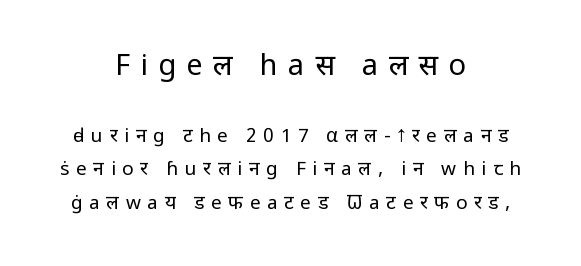
{"serif": "no", "italic": "no", "bold": "no", "weight": "regular", "width": "normal", "stroke_contrast": "low", "x_height": "medium", "monospaced": "no", "underline": "no", "align": "center", "line_spacing_ratio": 1.77, "letter_spacing": "wide", "letter_spacing_em": 0.35, "larger_block": "first", "size_ratio": 1.53, "glyph_px": 29}
